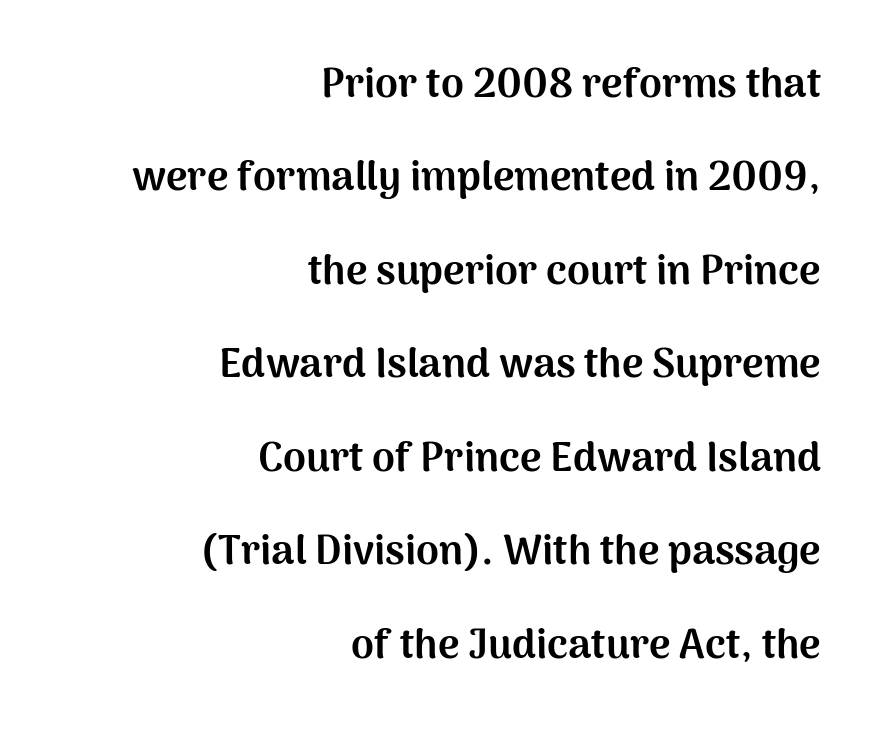
Q: Is the text bold? A: Yes.
Q: Is the text italic (slanted)? A: No, it is upright.
Q: Is the typeface a serif or a sans-serif typeface? A: Sans-serif.
Q: Is the text underlined? A: No.
Q: How is the paragraph aligned? A: Right-aligned.
Q: Is the spacing between letters normal or unusually wide? A: Normal.
Q: Is the spacing between lines tight, normal or loose? A: Loose.
Q: Width (condensed, normal, or wide)? A: Normal.
Q: Stroke contrast? A: Medium.
Q: x-height? A: Medium.
Q: Monospaced? A: No.
